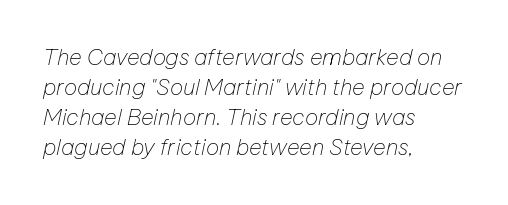
{"italic": "yes", "lean": "right", "slant_degrees": 12, "bold": "no", "underline": "no", "align": "left", "line_spacing": "normal", "line_spacing_ratio": 1.37, "letter_spacing": "normal", "letter_spacing_em": 0.0, "glyph_px": 22}
